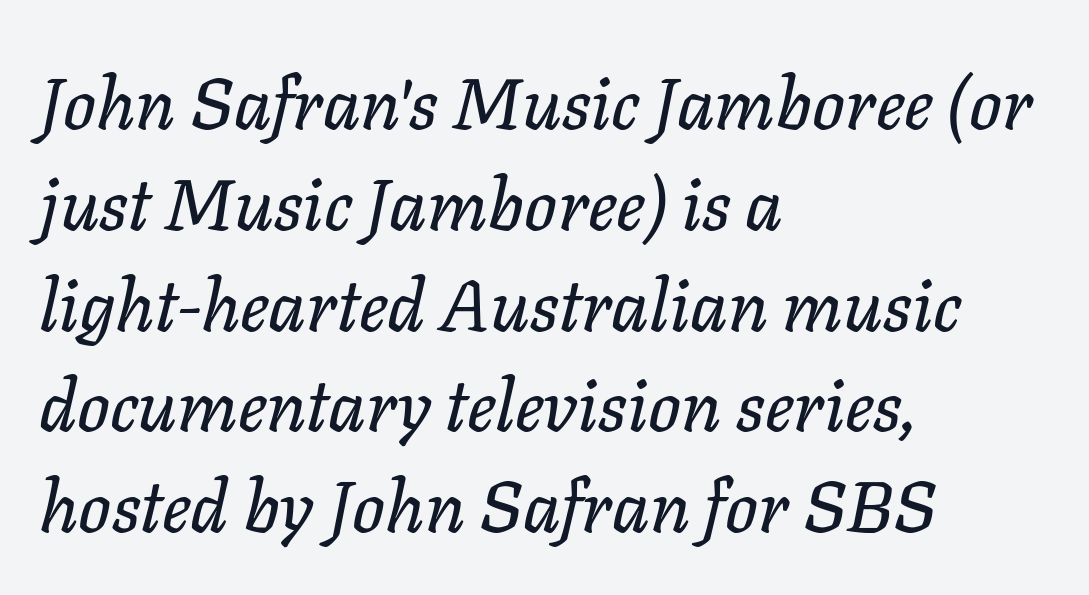
Q: Is the text italic (slanted)? A: Yes, it leans right by about 11 degrees.
Q: Is the text underlined? A: No.
Q: How is the paragraph aligned? A: Left-aligned.
Q: Is the spacing between letters normal or unusually wide? A: Normal.
Q: Is the spacing between lines tight, normal or loose? A: Normal.
Q: Width (condensed, normal, or wide)? A: Normal.
Q: Stroke contrast? A: Low.
Q: x-height? A: Medium.
Q: Monospaced? A: No.
